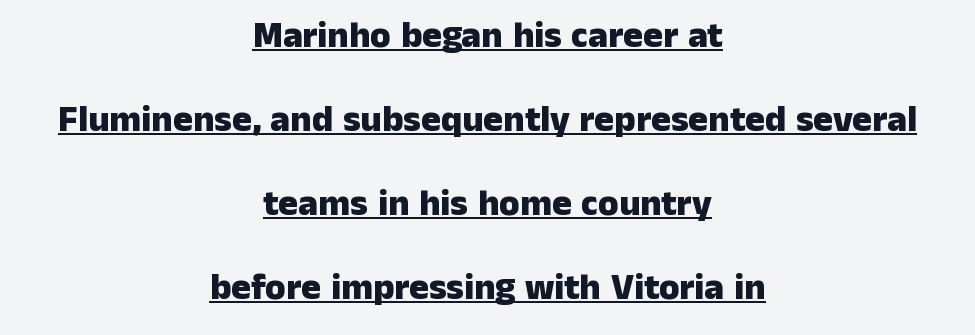
{"serif": "no", "italic": "no", "bold": "yes", "weight": "heavy", "width": "normal", "stroke_contrast": "low", "x_height": "medium", "monospaced": "no", "underline": "yes", "align": "center", "line_spacing": "loose", "line_spacing_ratio": 2.27, "letter_spacing": "normal", "letter_spacing_em": 0.0, "glyph_px": 37}
